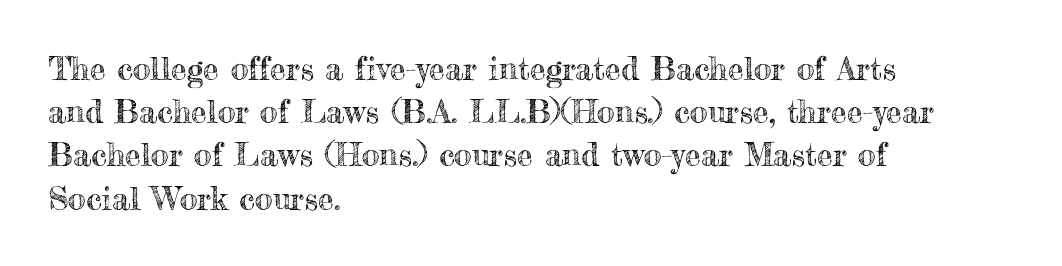
{"italic": "no", "width": "normal", "x_height": "small", "monospaced": "no", "underline": "no", "align": "left", "line_spacing": "normal", "line_spacing_ratio": 1.35, "letter_spacing": "normal", "letter_spacing_em": 0.0, "glyph_px": 32}
